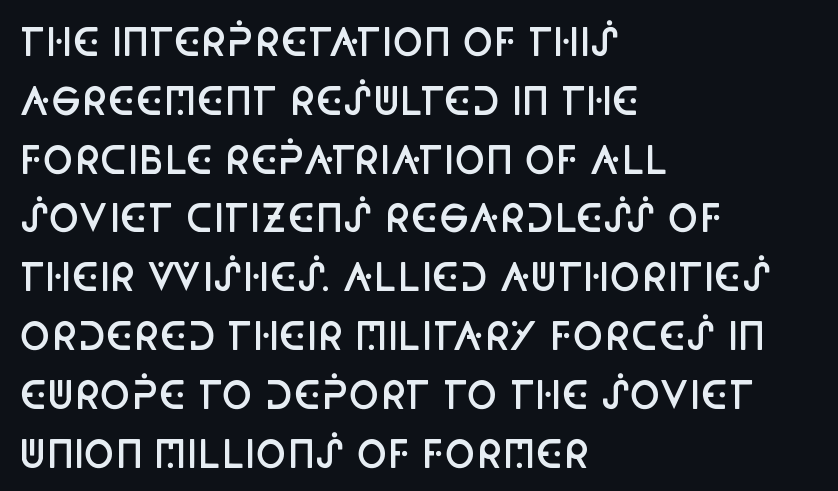
Q: Is the text bold? A: Semi-bold.
Q: Is the text italic (slanted)? A: No, it is upright.
Q: Is the typeface a serif or a sans-serif typeface? A: Sans-serif.
Q: Is the text underlined? A: No.
Q: How is the paragraph aligned? A: Left-aligned.
Q: Is the spacing between letters normal or unusually wide? A: Normal.
Q: Is the spacing between lines tight, normal or loose? A: Normal.
Q: Width (condensed, normal, or wide)? A: Condensed.
Q: Stroke contrast? A: Low.
Q: x-height? A: Large.
Q: Monospaced? A: No.
